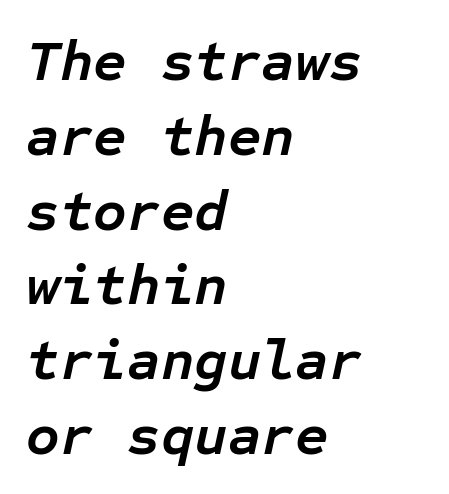
{"italic": "yes", "lean": "right", "slant_degrees": 12, "bold": "yes", "weight": "semibold", "width": "normal", "stroke_contrast": "low", "x_height": "medium", "monospaced": "yes", "underline": "no", "align": "left", "line_spacing": "normal", "line_spacing_ratio": 1.29, "letter_spacing": "normal", "letter_spacing_em": 0.0, "glyph_px": 58}
